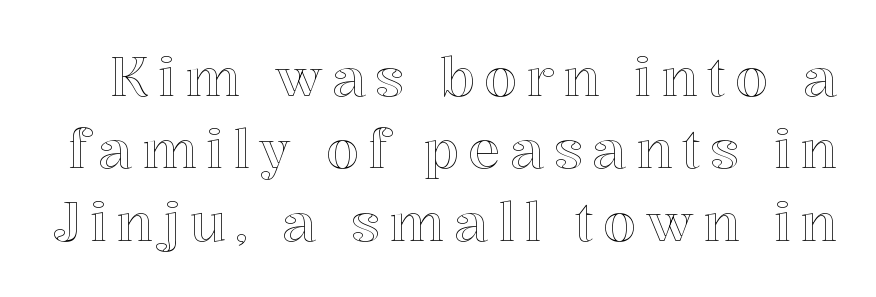
This block has exactly the height ordinary leading produces. Beneath every word, the page is bare. Unlike italic type, these characters show no tilt at all. A typesetter would call this proportional, since set widths differ per character.
